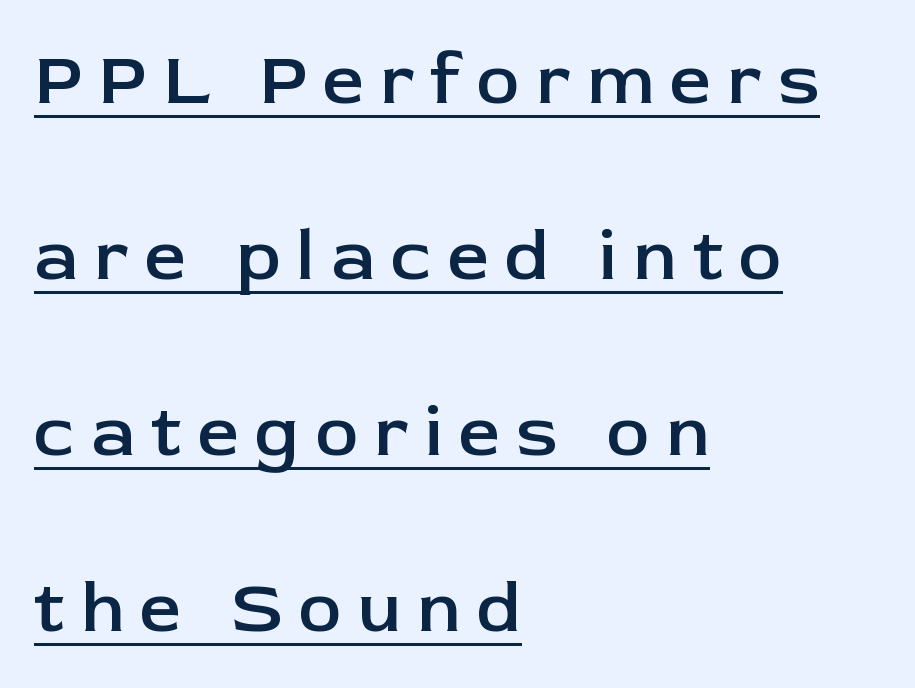
Q: Is the text bold? A: Semi-bold.
Q: Is the text italic (slanted)? A: No, it is upright.
Q: Is the typeface a serif or a sans-serif typeface? A: Sans-serif.
Q: Is the text underlined? A: Yes.
Q: How is the paragraph aligned? A: Left-aligned.
Q: Is the spacing between letters normal or unusually wide? A: Unusually wide.
Q: Is the spacing between lines tight, normal or loose? A: Loose.
Q: Width (condensed, normal, or wide)? A: Normal.
Q: Stroke contrast? A: Low.
Q: x-height? A: Medium.
Q: Monospaced? A: No.
